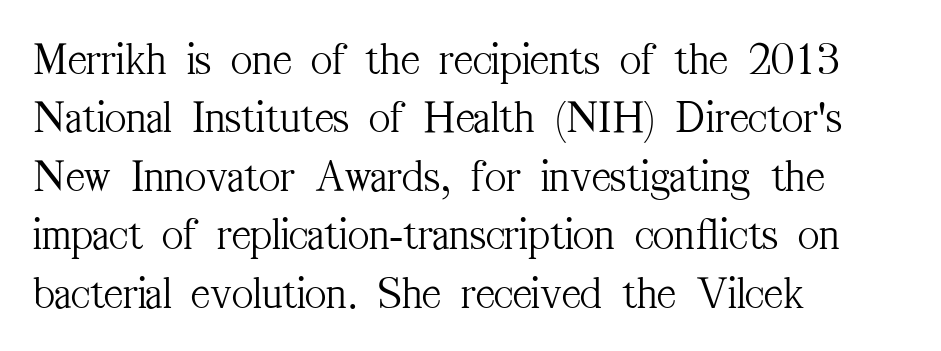
Q: Is the text bold? A: No.
Q: Is the text italic (slanted)? A: No, it is upright.
Q: Is the typeface a serif or a sans-serif typeface? A: Serif.
Q: Is the text underlined? A: No.
Q: How is the paragraph aligned? A: Left-aligned.
Q: Is the spacing between letters normal or unusually wide? A: Normal.
Q: Is the spacing between lines tight, normal or loose? A: Normal.
Q: Width (condensed, normal, or wide)? A: Condensed.
Q: Stroke contrast? A: Medium.
Q: x-height? A: Medium.
Q: Monospaced? A: No.
